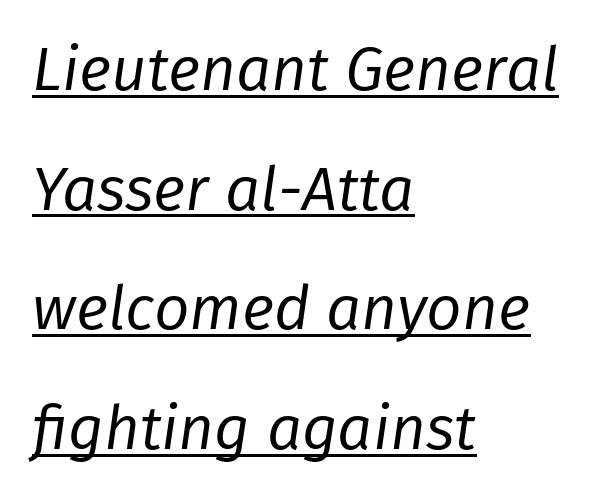
{"italic": "yes", "lean": "right", "slant_degrees": 8, "bold": "no", "weight": "regular", "width": "normal", "stroke_contrast": "low", "x_height": "medium", "monospaced": "no", "underline": "yes", "align": "left", "line_spacing": "loose", "line_spacing_ratio": 1.93, "letter_spacing": "normal", "letter_spacing_em": 0.0, "glyph_px": 62}
